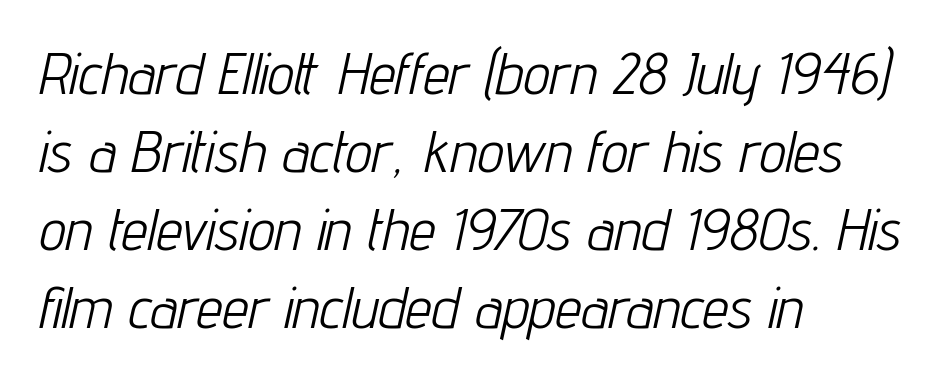
Anything drawn beneath the words? Only blank space. Horizontally, the lines are justified to the leading edge only. Nothing heavy about these letters — not bold at all. In terms of letterspacing, this is plain default setting. Tall strokes in this sample are angled rather than plumb. The face used here is proportionally spaced, like ordinary book or web type.
